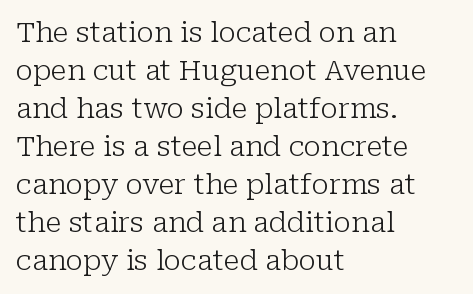
The image shows 28 px light serif type, upright; set left-aligned, normal line spacing (1.36x), normal letter spacing, not underlined; low stroke contrast and a medium x-height.
